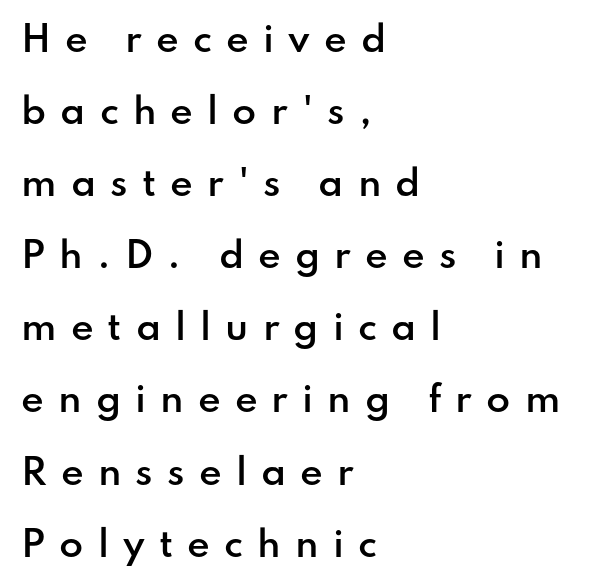
{"serif": "no", "italic": "no", "bold": "semi", "weight": "semibold", "width": "normal", "stroke_contrast": "low", "x_height": "small", "monospaced": "no", "underline": "no", "align": "left", "line_spacing": "loose", "line_spacing_ratio": 2.06, "letter_spacing": "wide", "letter_spacing_em": 0.4, "glyph_px": 35}
